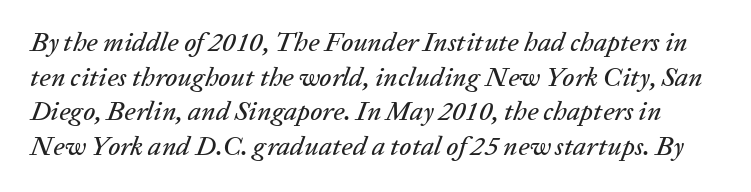
The image shows 27 px text type, italic (leaning right); set normal line spacing (1.28x), normal letter spacing, not underlined.
